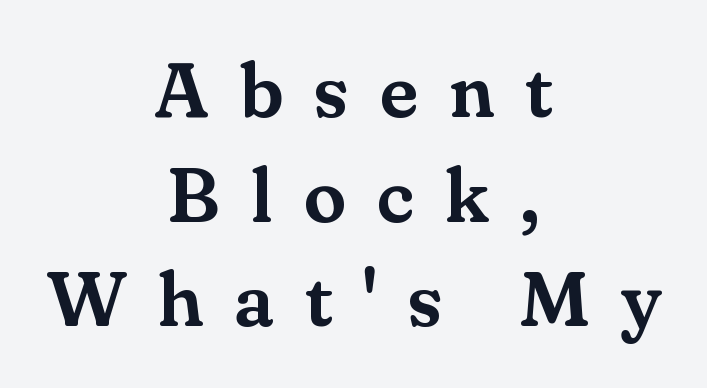
The image shows 77 px serif type, upright; set centered, normal line spacing (1.36x), unusually wide letter spacing (+0.4 em), not underlined; medium stroke contrast and a small x-height.
